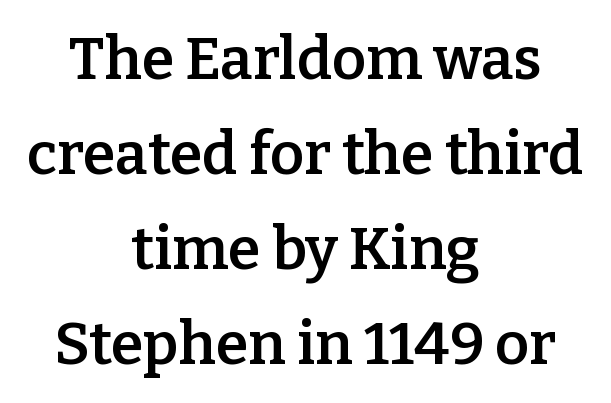
The rendering uses natural spacing where letterforms have individual widths. The text was rendered using a seriffed face with decorative stroke endings. Firm but not heavy-handed strokes: this text is semibold. Any mark beneath the type? The region is blank. The setting favours the middle, as headings and verse often do.
